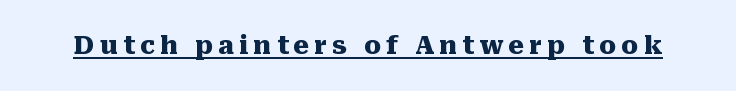
Q: Is the text bold? A: Yes.
Q: Is the text italic (slanted)? A: No, it is upright.
Q: Is the text underlined? A: Yes.
Q: Is the spacing between letters normal or unusually wide? A: Unusually wide.
